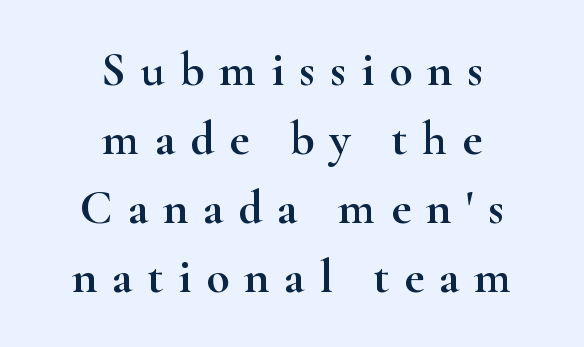
When letters stand straight like this, we call the style roman or upright. I'd call this a serif setting — the letters wear small feet. The passage shown is typed in a proportional face where columns would drift. A bare baseline throughout the passage. What's the leading like? Ordinary, nothing unusual.
